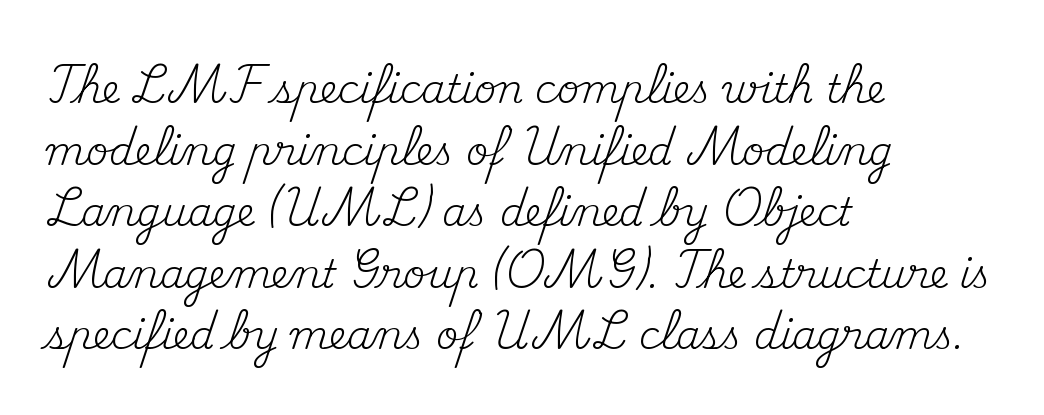
Is this a fixed-width face? No — the glyphs have proportional, varying widths. Which margin do the lines hug? The left one — the right edge is uneven. The cut favours lightness, reaching ordinary text weight at its darkest. Anything drawn beneath the words? Only blank space.
